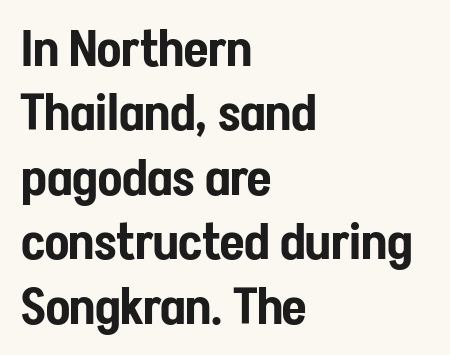
The letters advance in unequal steps, a hallmark of proportional type. How would I describe the line gaps? Plain and ordinary. Posture: upright roman. These lines are composed in type without serifs.
